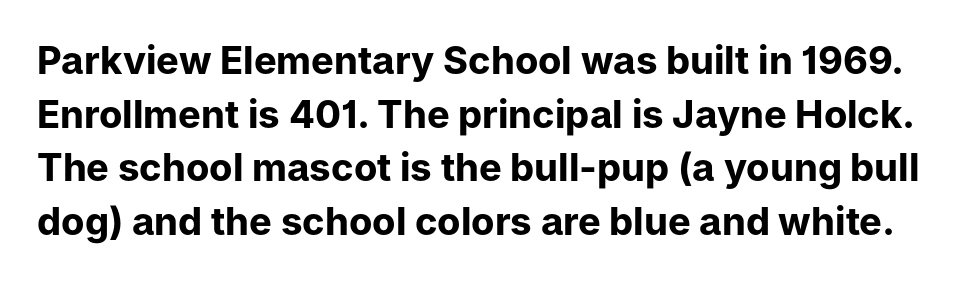
{"serif": "no", "italic": "no", "bold": "yes", "weight": "bold", "width": "normal", "stroke_contrast": "low", "x_height": "medium", "monospaced": "no", "underline": "no", "line_spacing": "normal", "line_spacing_ratio": 1.41, "letter_spacing": "normal", "letter_spacing_em": 0.0, "glyph_px": 38}
